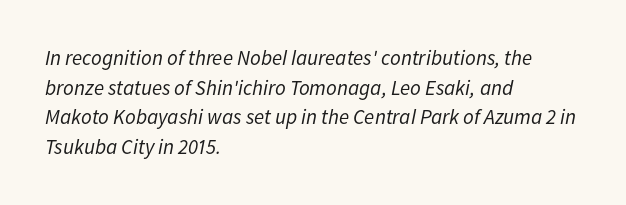
The image shows 21 px text type, italic (leaning right); set left-aligned, normal line spacing (1.41x), normal letter spacing, not underlined.
